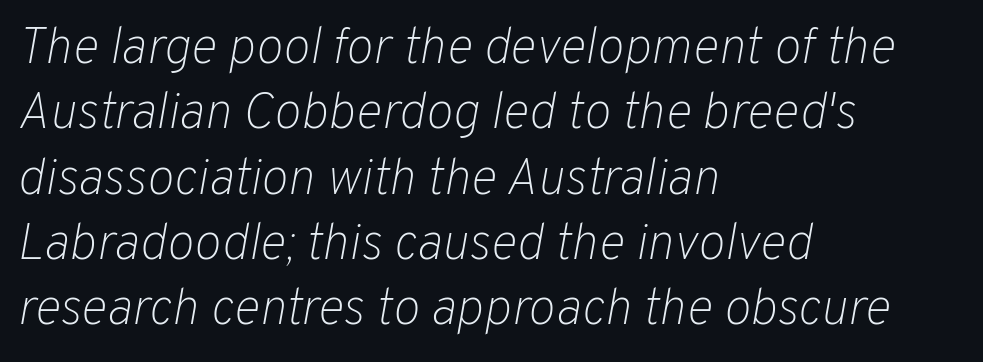
Q: Is the text bold? A: No.
Q: Is the text italic (slanted)? A: Yes, it leans right by about 10 degrees.
Q: Is the text underlined? A: No.
Q: How is the paragraph aligned? A: Left-aligned.
Q: Is the spacing between letters normal or unusually wide? A: Normal.
Q: Is the spacing between lines tight, normal or loose? A: Normal.
Q: Width (condensed, normal, or wide)? A: Normal.
Q: Stroke contrast? A: Low.
Q: x-height? A: Medium.
Q: Monospaced? A: No.
